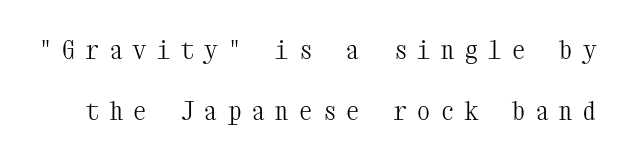
Q: Is the text bold? A: No.
Q: Is the text italic (slanted)? A: No, it is upright.
Q: Is the text underlined? A: No.
Q: Is the spacing between letters normal or unusually wide? A: Unusually wide.
Q: Is the spacing between lines tight, normal or loose? A: Loose.
